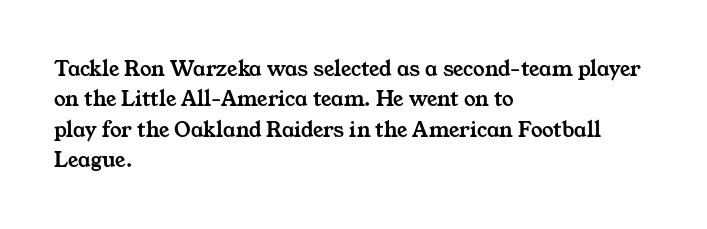
Each line starts at the same left margin while the right side varies. No extra tracking has been applied to these lines. One glance says typical: line gaps are just what's usual. The strip under each line holds only bare page.
